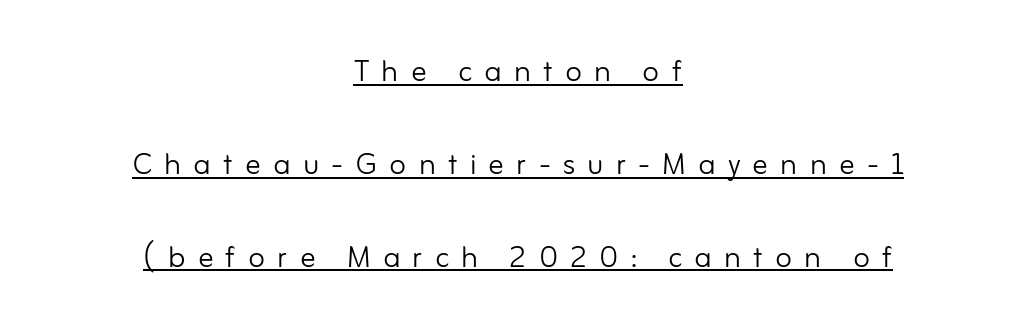
Is there any slant? The stems are plumb. The lines are spread far apart with generous leading. Emphasis is given by a line drawn under the lettering. Is this a heavy cut? Hardly; it is regular or lighter. A centered setting, common on invitations and titles, is used for this passage.
